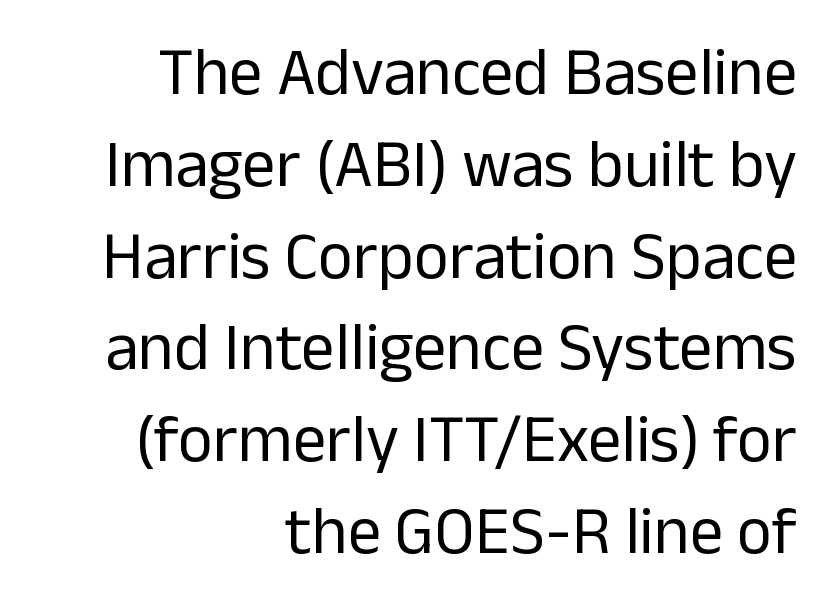
{"serif": "no", "italic": "no", "bold": "no", "weight": "regular", "width": "normal", "stroke_contrast": "low", "x_height": "medium", "monospaced": "no", "underline": "no", "align": "right", "line_spacing": "normal", "line_spacing_ratio": 1.37, "letter_spacing": "normal", "letter_spacing_em": 0.0, "glyph_px": 67}
